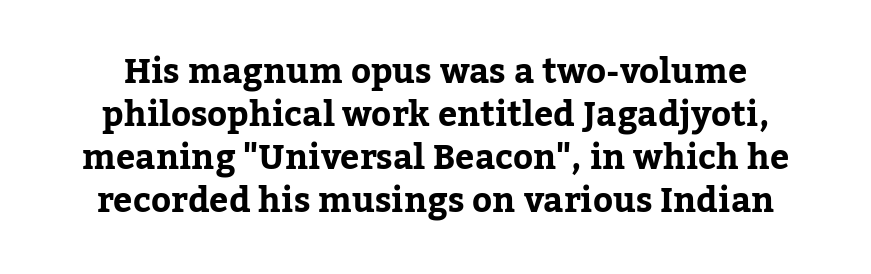
The image shows 34 px bold serif type, upright; set centered, normal line spacing (1.26x), normal letter spacing, not underlined; low stroke contrast and a medium x-height.
